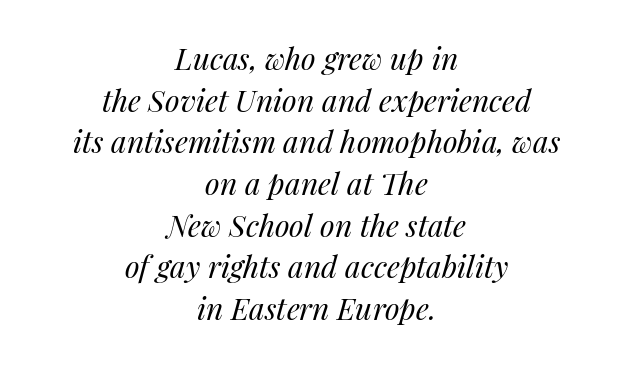
Q: Is the text bold? A: No.
Q: Is the text italic (slanted)? A: Yes, it leans right by about 14 degrees.
Q: Is the text underlined? A: No.
Q: How is the paragraph aligned? A: Centered.
Q: Is the spacing between letters normal or unusually wide? A: Normal.
Q: Is the spacing between lines tight, normal or loose? A: Normal.
Q: Width (condensed, normal, or wide)? A: Normal.
Q: Stroke contrast? A: Medium.
Q: x-height? A: Medium.
Q: Monospaced? A: No.
